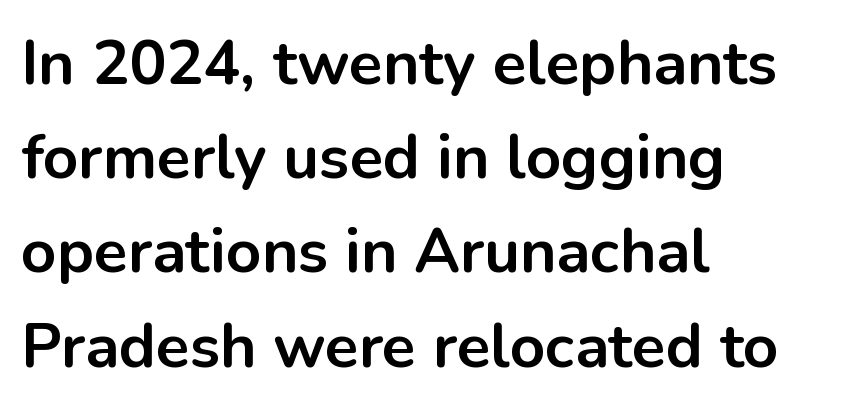
Look at the tracking — it's just the regular setting, nothing added. Where is the straight margin? On the left. This is sans-serif lettering, the kind often seen on screens and signage. Beneath every word, the page is bare. The lettering stays uniformly vertical, giving the passage a roman look. In terms of leading, this rendering sits right in the middle.
